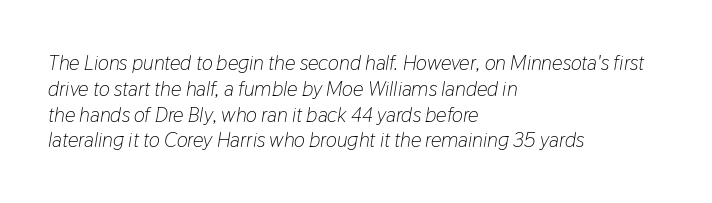
The image shows 21 px text type, italic (leaning right); set left-aligned, line spacing 1.23x, normal letter spacing, not underlined.
